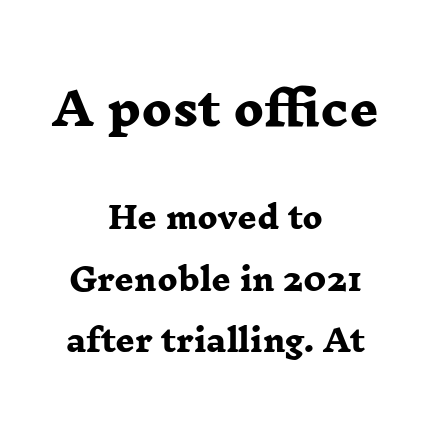
The letters are bold, with thick, heavy strokes. In terms of letterform style, serifs are clearly present. The block of text is sparse from top to bottom, with ample space between rows. The passage is arranged like a title page — every line centered.
